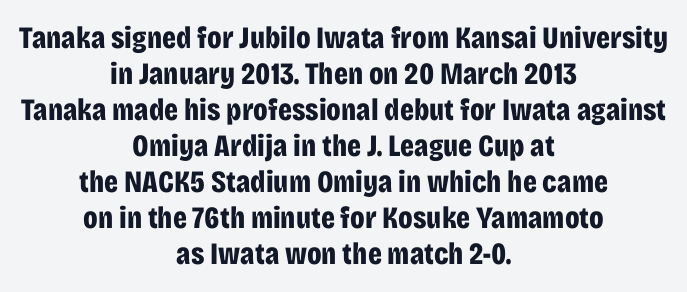
Letter spacing: default. Has an underline been added? It has not. The letters stand straight up with perfectly vertical stems. Examine the stroke ends and you'll find no serifs. Every letter is thick-stroked: bold, no question. Notice how the passage keeps no hard edge, just a central spine.
